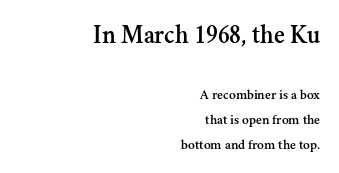
Q: Is the text italic (slanted)? A: No, it is upright.
Q: Is the text underlined? A: No.
Q: How is the paragraph aligned? A: Right-aligned.
Q: Is the spacing between letters normal or unusually wide? A: Normal.
Q: Which block of text is set in a larger size, the first (top) or the second (bottom)? A: The first (top) one.
